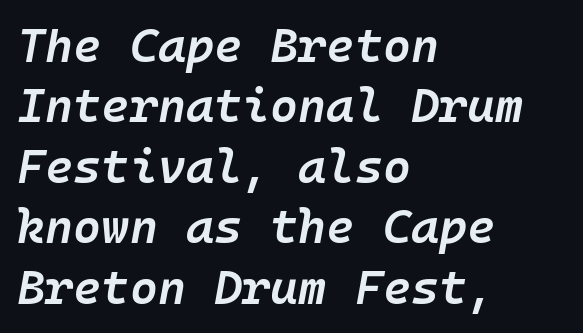
How heavy is the stroke? Medium-heavy — a semibold, shy of bold. It's the slanting kind of type. The rows are spaced the way most documents space them. Anything drawn beneath the words? Only blank space. Each word holds together tightly as a unit, with standard inter-letter gaps.
